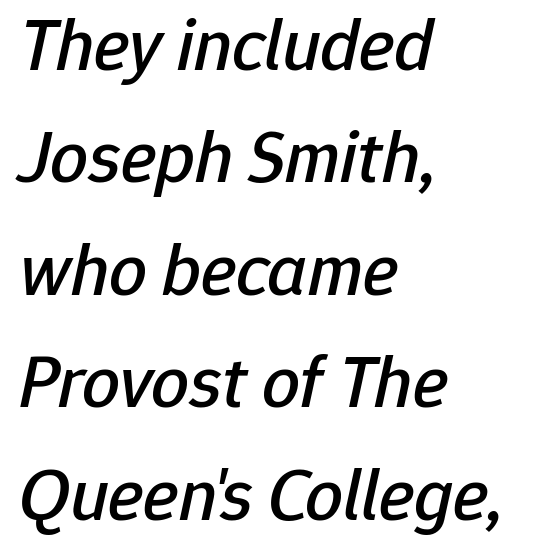
{"italic": "yes", "lean": "right", "slant_degrees": 12, "width": "normal", "stroke_contrast": "low", "x_height": "medium", "monospaced": "no", "underline": "no", "align": "left", "line_spacing": "normal", "line_spacing_ratio": 1.5, "letter_spacing": "normal", "letter_spacing_em": 0.0, "glyph_px": 75}
